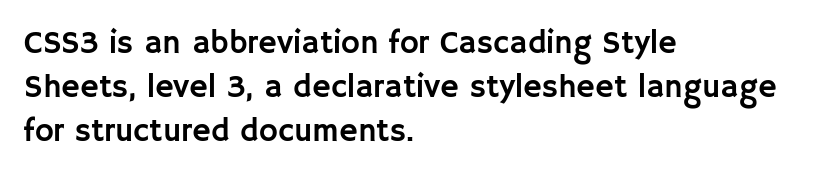
The image shows 32 px sans-serif type, upright; set left-aligned, normal line spacing (1.38x), normal letter spacing, not underlined; low stroke contrast and a large x-height.
